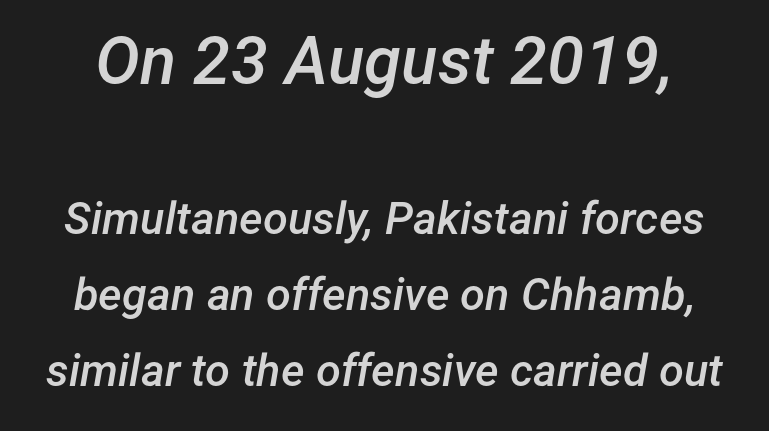
Q: Is the text bold? A: Semi-bold.
Q: Is the text italic (slanted)? A: Yes, it leans right by about 12 degrees.
Q: Is the text underlined? A: No.
Q: Is the spacing between letters normal or unusually wide? A: Normal.
Q: Is the spacing between lines tight, normal or loose? A: Normal.
Q: Which block of text is set in a larger size, the first (top) or the second (bottom)? A: The first (top) one.
Q: Width (condensed, normal, or wide)? A: Normal.
Q: Stroke contrast? A: Low.
Q: x-height? A: Medium.
Q: Monospaced? A: No.
